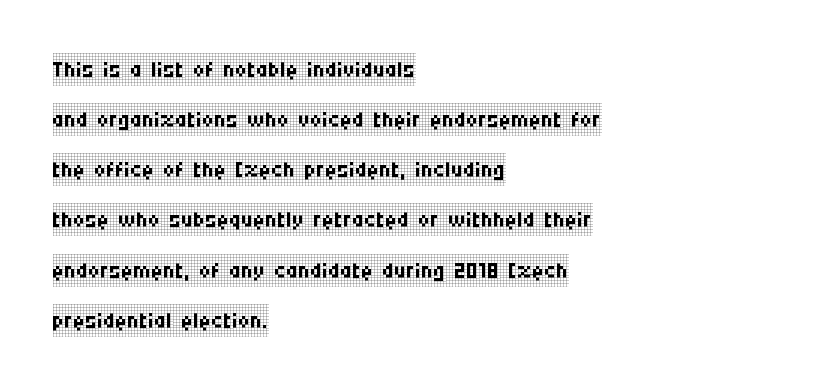
Q: Is the text bold? A: No.
Q: Is the text italic (slanted)? A: No, it is upright.
Q: Is the typeface a serif or a sans-serif typeface? A: Serif.
Q: Is the text underlined? A: No.
Q: How is the paragraph aligned? A: Left-aligned.
Q: Is the spacing between letters normal or unusually wide? A: Normal.
Q: Is the spacing between lines tight, normal or loose? A: Normal.
Q: Width (condensed, normal, or wide)? A: Condensed.
Q: Stroke contrast? A: Low.
Q: x-height? A: Large.
Q: Monospaced? A: No.
